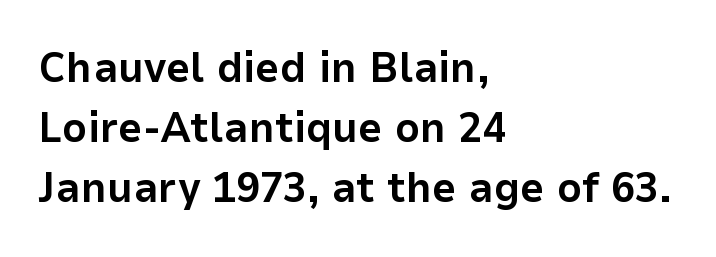
The sample has been set heavy, in full bold. It's the straight-up-and-down kind of type. The glyphs are unaccompanied by any horizontal stroke below them. These lines are rendered in a variable-pitch font.
